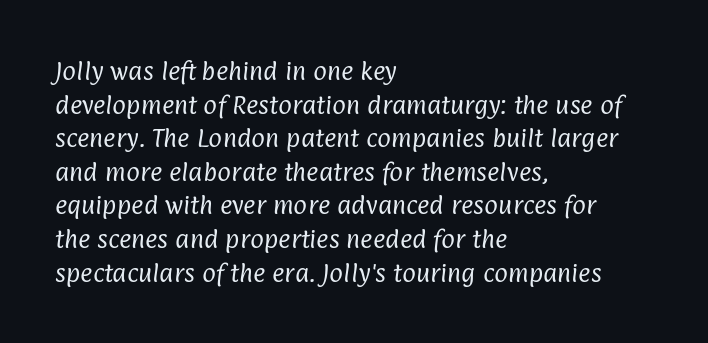
The image shows 21 px text type; set left-aligned, normal line spacing (1.6x), normal letter spacing, not underlined.
